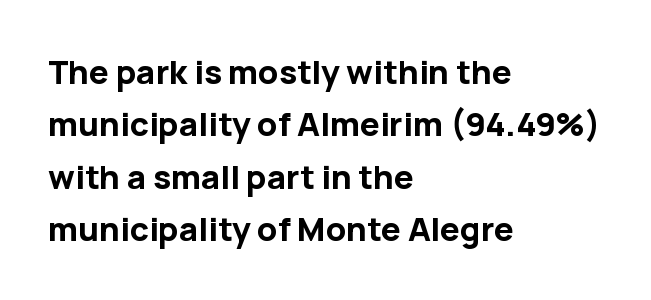
The image shows 33 px bold sans-serif type, upright; set left-aligned, normal line spacing (1.59x), normal letter spacing, not underlined; low stroke contrast and a medium x-height.
